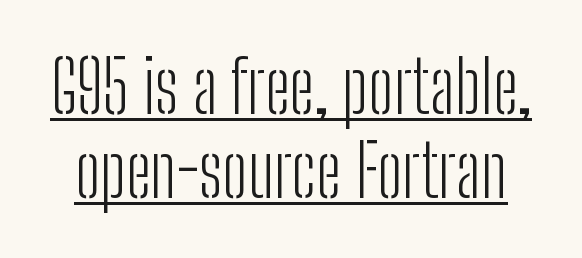
The image shows 72 px light, condensed sans-serif type, upright; set line spacing 1.17x, normal letter spacing, underlined; low stroke contrast and a medium x-height.
